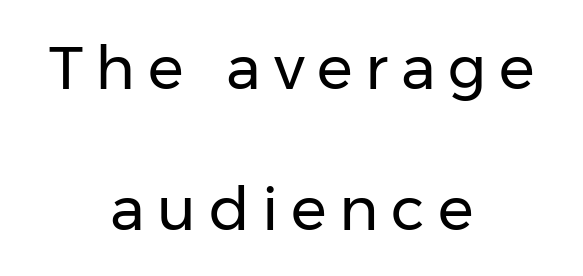
A bare baseline throughout the passage. The letters are spread apart with noticeably loose tracking. Regarding leading, the lines here are spaced well apart. Weight class: somewhere from thin through regular.
